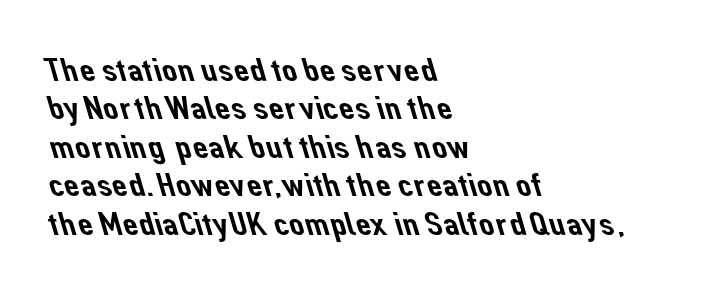
Q: Is the typeface a serif or a sans-serif typeface? A: Sans-serif.
Q: Is the text underlined? A: No.
Q: How is the paragraph aligned? A: Left-aligned.
Q: Is the spacing between letters normal or unusually wide? A: Normal.
Q: Is the spacing between lines tight, normal or loose? A: Tight.
Q: Width (condensed, normal, or wide)? A: Normal.
Q: Stroke contrast? A: Low.
Q: x-height? A: Medium.
Q: Monospaced? A: No.
